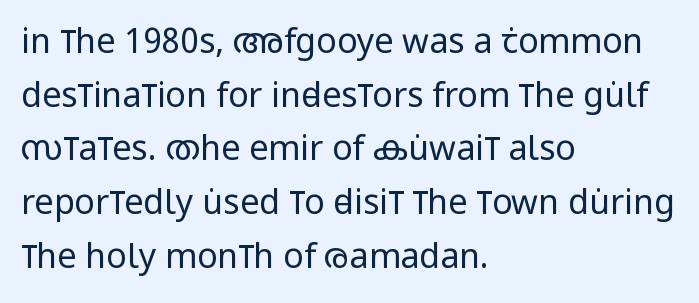
Q: Is the text bold? A: No.
Q: Is the text italic (slanted)? A: No, it is upright.
Q: Is the typeface a serif or a sans-serif typeface? A: Sans-serif.
Q: Is the text underlined? A: No.
Q: How is the paragraph aligned? A: Left-aligned.
Q: Is the spacing between letters normal or unusually wide? A: Normal.
Q: Is the spacing between lines tight, normal or loose? A: Normal.
Q: Width (condensed, normal, or wide)? A: Condensed.
Q: Stroke contrast? A: Low.
Q: x-height? A: Large.
Q: Monospaced? A: No.
